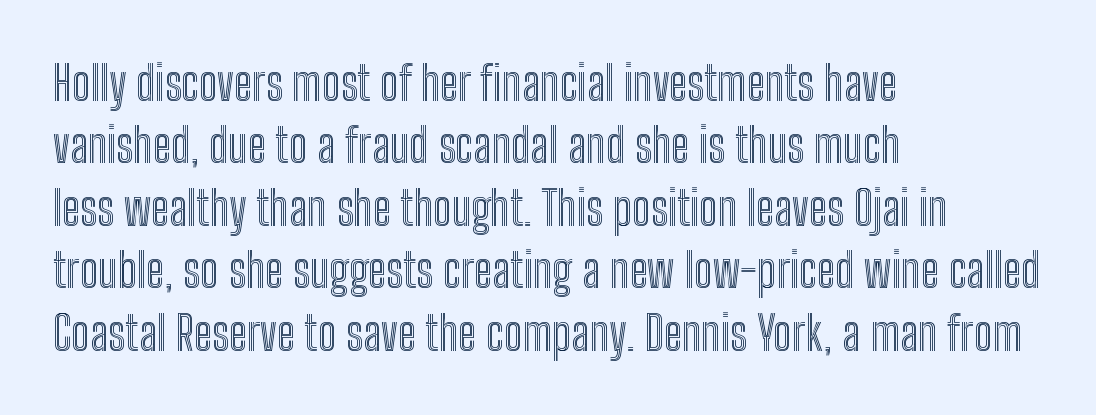
Q: Is the text italic (slanted)? A: No, it is upright.
Q: Is the text underlined? A: No.
Q: How is the paragraph aligned? A: Left-aligned.
Q: Is the spacing between letters normal or unusually wide? A: Normal.
Q: Is the spacing between lines tight, normal or loose? A: Normal.
Q: Width (condensed, normal, or wide)? A: Condensed.
Q: x-height? A: Medium.
Q: Monospaced? A: No.
